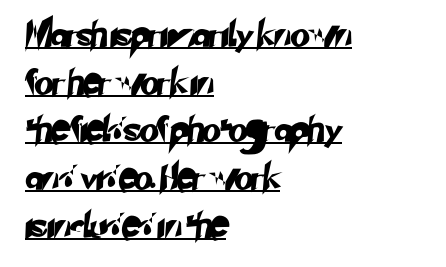
The image shows 25 px text type; set left-aligned, loose line spacing (1.91x), normal letter spacing, underlined.
